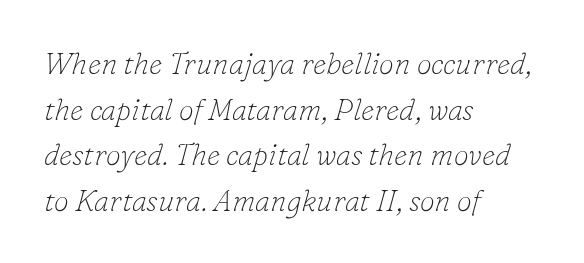
Q: Is the text bold? A: No.
Q: Is the text italic (slanted)? A: Yes, it leans right by about 16 degrees.
Q: Is the typeface a serif or a sans-serif typeface? A: Serif.
Q: Is the text underlined? A: No.
Q: How is the paragraph aligned? A: Left-aligned.
Q: Is the spacing between letters normal or unusually wide? A: Normal.
Q: Is the spacing between lines tight, normal or loose? A: Normal.
Q: Width (condensed, normal, or wide)? A: Normal.
Q: Stroke contrast? A: Low.
Q: x-height? A: Small.
Q: Monospaced? A: No.
